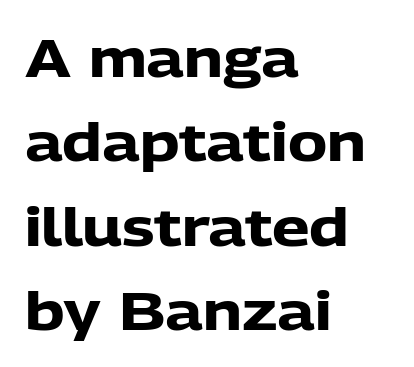
Q: Is the text bold? A: Yes.
Q: Is the text italic (slanted)? A: No, it is upright.
Q: Is the typeface a serif or a sans-serif typeface? A: Sans-serif.
Q: Is the text underlined? A: No.
Q: How is the paragraph aligned? A: Left-aligned.
Q: Is the spacing between letters normal or unusually wide? A: Normal.
Q: Is the spacing between lines tight, normal or loose? A: Normal.
Q: Width (condensed, normal, or wide)? A: Normal.
Q: Stroke contrast? A: Low.
Q: x-height? A: Medium.
Q: Monospaced? A: No.
